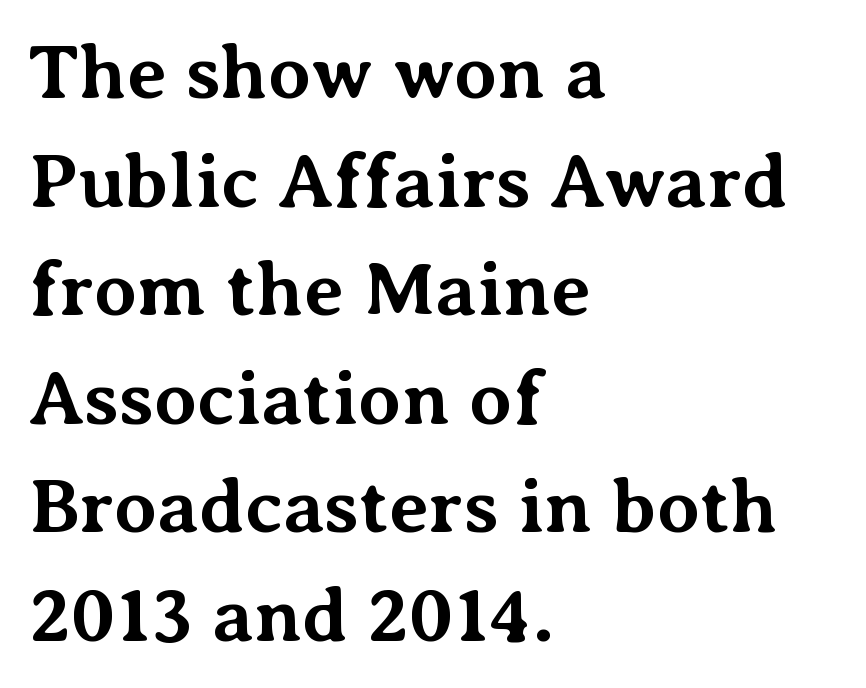
{"serif": "yes", "italic": "no", "bold": "yes", "weight": "bold", "width": "normal", "stroke_contrast": "medium", "x_height": "medium", "monospaced": "no", "underline": "no", "align": "left", "line_spacing": "normal", "line_spacing_ratio": 1.41, "letter_spacing": "normal", "letter_spacing_em": 0.0, "glyph_px": 77}
